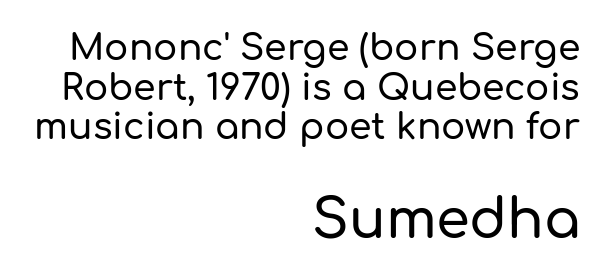
Q: Is the text italic (slanted)? A: No, it is upright.
Q: Is the typeface a serif or a sans-serif typeface? A: Sans-serif.
Q: Is the text underlined? A: No.
Q: How is the paragraph aligned? A: Right-aligned.
Q: Is the spacing between letters normal or unusually wide? A: Normal.
Q: Is the spacing between lines tight, normal or loose? A: Tight.
Q: Which block of text is set in a larger size, the first (top) or the second (bottom)? A: The second (bottom) one.
Q: Width (condensed, normal, or wide)? A: Normal.
Q: Stroke contrast? A: Low.
Q: x-height? A: Medium.
Q: Monospaced? A: No.
